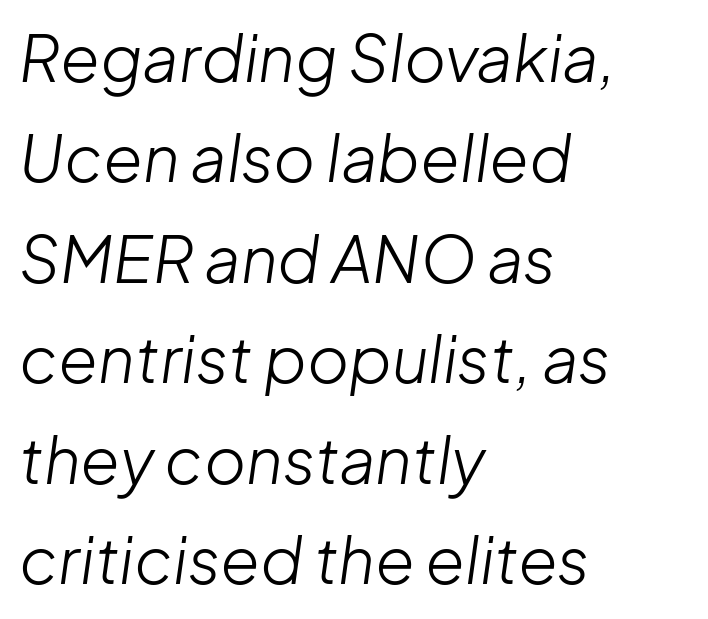
The image shows 64 px light type, italic (leaning right); set left-aligned, normal line spacing (1.57x), normal letter spacing, not underlined; low stroke contrast and a medium x-height.
